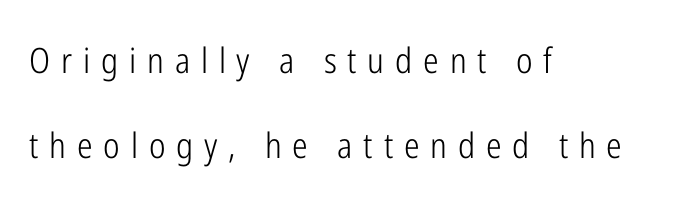
Does extra space separate the letters? Yes, quite a lot of it. How would I describe the line gaps? Wide and relaxed. The setting favours the left margin, as ordinary paragraphs usually do. Heaviness? Minimal to ordinary, like unemphasized prose. Letterform terminals end flat and unadorned throughout the passage. No word sits above an underline.
